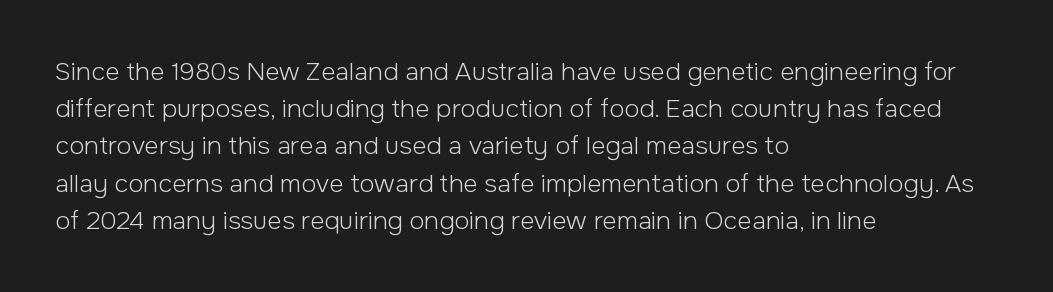
Q: Is the text bold? A: No.
Q: Is the text italic (slanted)? A: No, it is upright.
Q: Is the text underlined? A: No.
Q: How is the paragraph aligned? A: Left-aligned.
Q: Is the spacing between letters normal or unusually wide? A: Normal.
Q: Is the spacing between lines tight, normal or loose? A: Normal.
